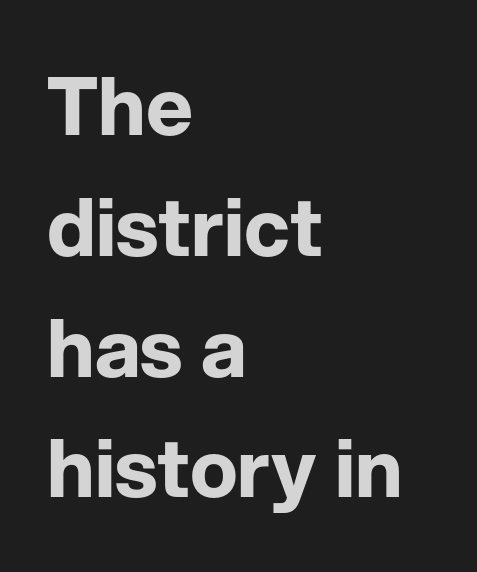
{"serif": "no", "italic": "no", "bold": "yes", "weight": "bold", "width": "normal", "stroke_contrast": "low", "x_height": "medium", "monospaced": "no", "underline": "no", "align": "left", "line_spacing": "normal", "line_spacing_ratio": 1.51, "letter_spacing": "normal", "letter_spacing_em": 0.0, "glyph_px": 80}
